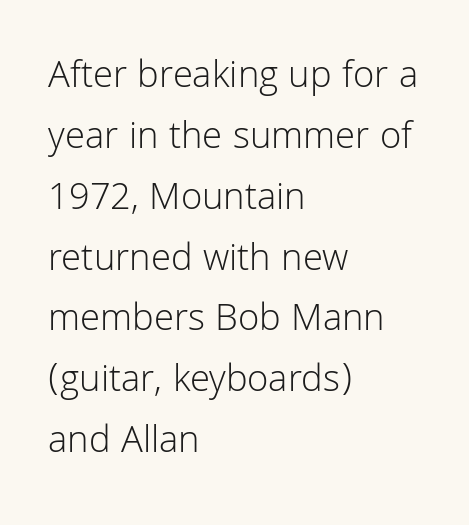
{"serif": "no", "italic": "no", "bold": "no", "weight": "light", "width": "normal", "stroke_contrast": "low", "x_height": "medium", "monospaced": "no", "underline": "no", "align": "left", "line_spacing": "normal", "line_spacing_ratio": 1.56, "letter_spacing": "normal", "letter_spacing_em": 0.0, "glyph_px": 39}
